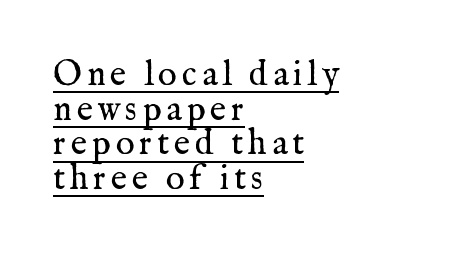
The image shows 35 px regular-weight serif type, upright; set left-aligned, tight line spacing (0.99x), underlined; medium stroke contrast and a medium x-height.
